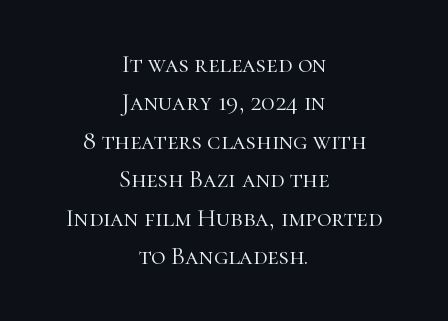
The image shows 25 px text type, upright; set centered, normal line spacing (1.54x), normal letter spacing, not underlined.
